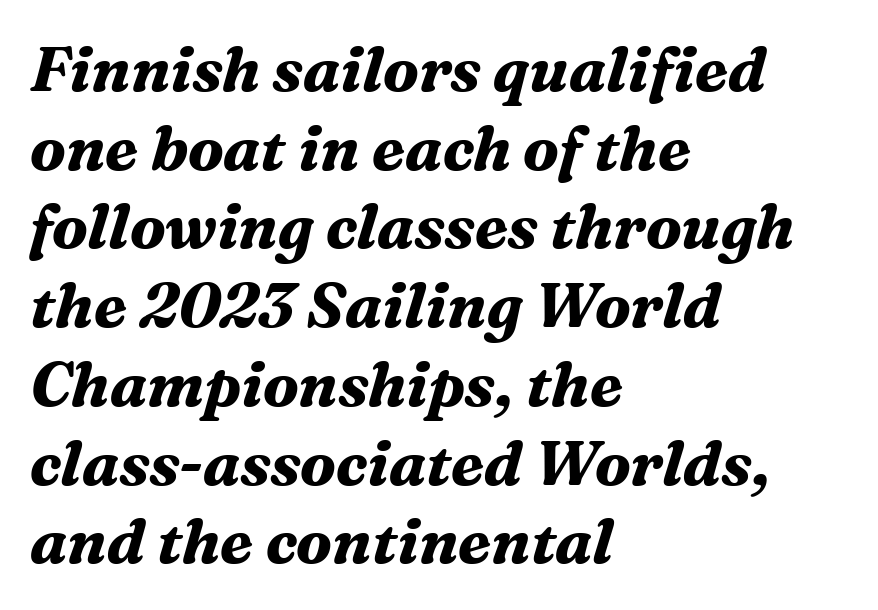
The image shows 62 px bold serif type, italic (leaning right); set left-aligned, normal line spacing (1.27x), normal letter spacing, not underlined; medium stroke contrast and a medium x-height.
